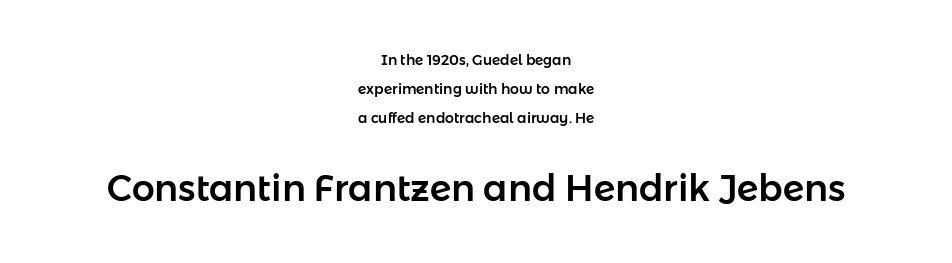
The image shows 36 px sans-serif type, upright; set centered, loose line spacing (2.06x), normal letter spacing, not underlined; the second (bottom) block is 2.57x larger; low stroke contrast and a medium x-height.
